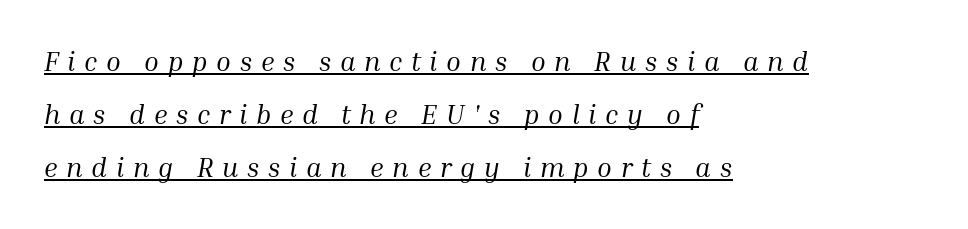
Q: Is the text bold? A: No.
Q: Is the text italic (slanted)? A: Yes, it leans right by about 10 degrees.
Q: Is the text underlined? A: Yes.
Q: How is the paragraph aligned? A: Left-aligned.
Q: Is the spacing between letters normal or unusually wide? A: Unusually wide.
Q: Is the spacing between lines tight, normal or loose? A: Loose.
